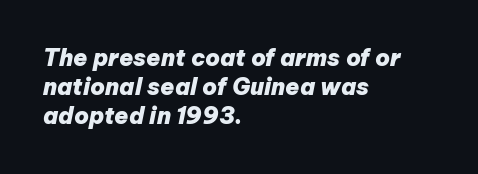
The passage shown is emphatically bold. The space directly below the letters is spotless. Spacing between characters is what you'd get straight out of the box. Successive baselines arrive at the customary interval. Alignment: flush left.
